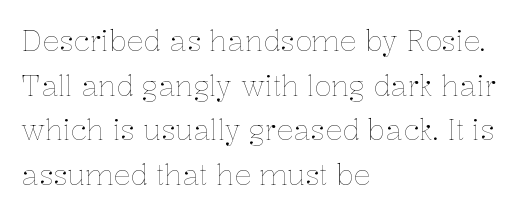
The image shows 28 px thin type, upright; set left-aligned, normal line spacing (1.59x), normal letter spacing, not underlined; low stroke contrast and a medium x-height.
